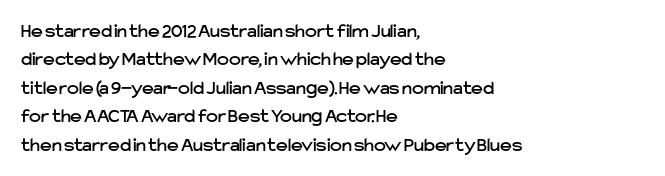
{"italic": "no", "underline": "no", "align": "left", "line_spacing": "normal", "line_spacing_ratio": 1.42, "letter_spacing": "normal", "letter_spacing_em": 0.0, "glyph_px": 20}
